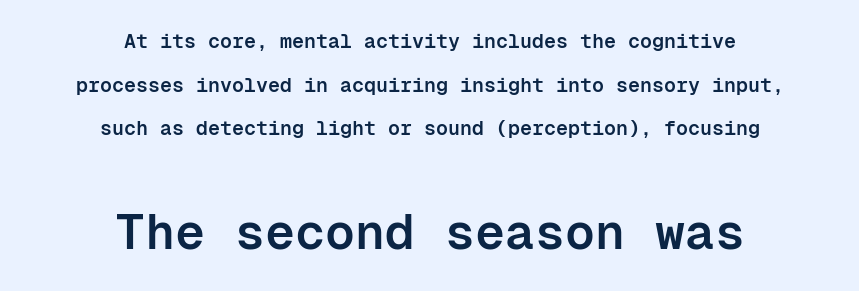
{"serif": "no", "italic": "no", "bold": "semi", "weight": "semibold", "width": "normal", "stroke_contrast": "low", "x_height": "medium", "monospaced": "yes", "underline": "no", "align": "center", "line_spacing": "loose", "line_spacing_ratio": 2.18, "letter_spacing": "normal", "letter_spacing_em": 0.0, "larger_block": "second", "size_ratio": 2.5, "glyph_px": 50}
